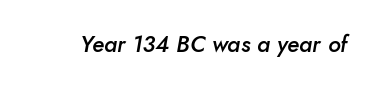
Q: Is the text bold? A: Semi-bold.
Q: Is the text italic (slanted)? A: Yes, it leans right by about 10 degrees.
Q: Is the text underlined? A: No.
Q: Is the spacing between letters normal or unusually wide? A: Normal.
